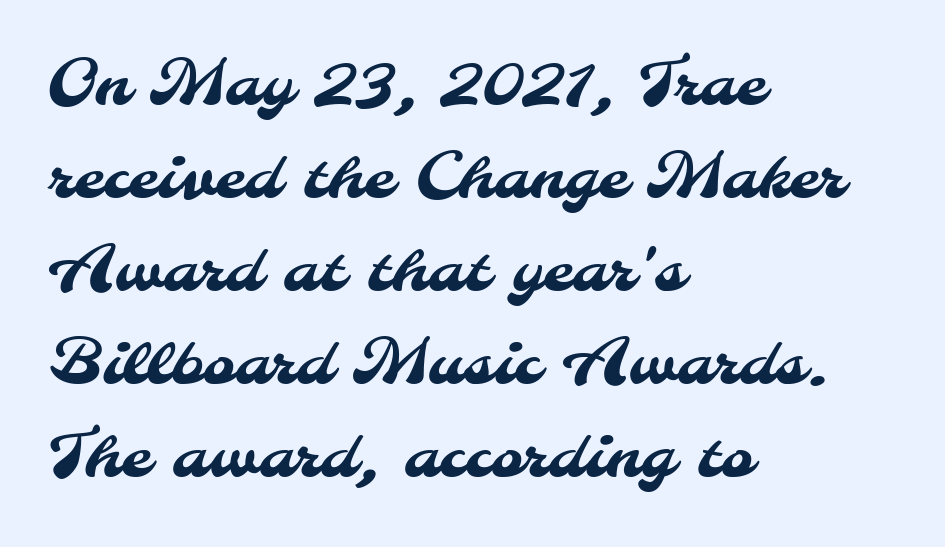
The image shows 62 px sans-serif type; set left-aligned, normal line spacing (1.5x), normal letter spacing, not underlined; medium stroke contrast and a small x-height.
